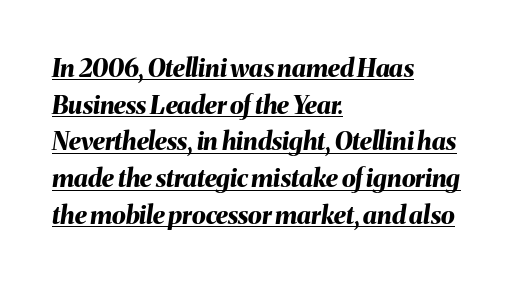
The font's italic variant was chosen for this text. Heft: maximum for text — a bold. The gaps between neighbouring characters are ordinary and unremarkable. Interline gaps are of average width in this sample. This rendering features underlined lettering.
